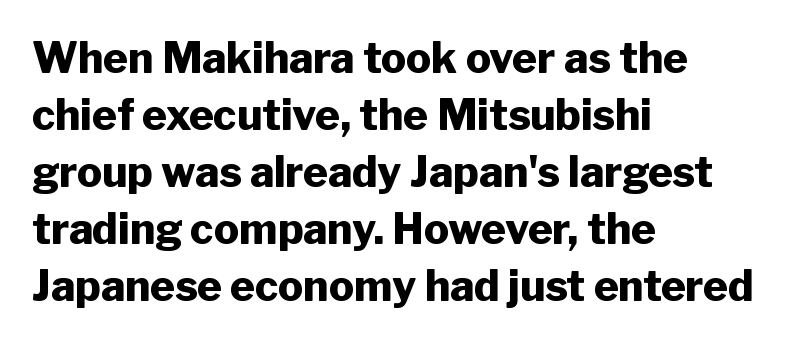
This rendering employs a face without finishing strokes, i.e., a sans-serif. Horizontal alignment here is leftward, the default for most running prose. Standard letterfit; no display-style spreading of the glyphs. This rendering features lettering with no underline. Here the designer chose a conventional face with non-uniform glyph widths. Regular leading.
